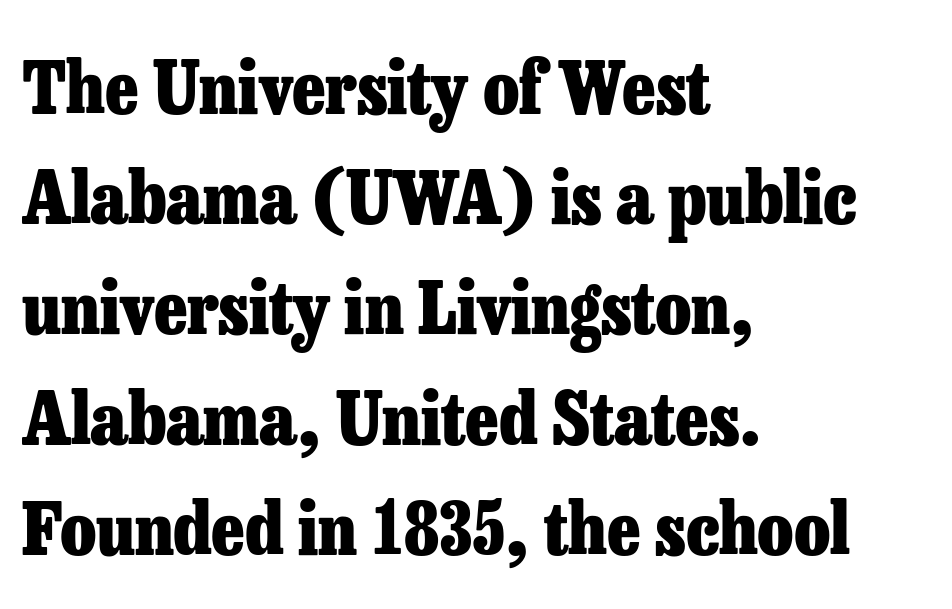
The glyphs are unaccompanied by any horizontal stroke below them. The strokes are fattened all the way to bold. Nope, not italic — everything's standing straight. Think of a printed novel: that variable character pitch is what you see here.
